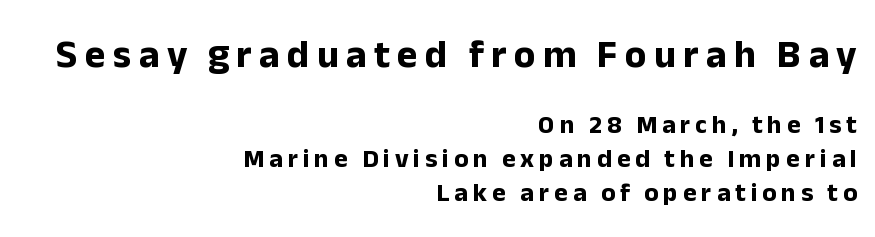
The image shows 39 px bold sans-serif type, upright; set right-aligned, normal line spacing (1.31x), not underlined; the first (top) block is 1.5x larger; low stroke contrast and a medium x-height.
